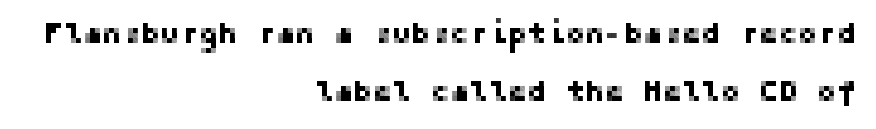
Summary of vertical rhythm: relaxed, with wide interline spacing. In terms of letterspacing, this is plain default setting. The type sits square on the baseline with zero lean. Honestly, there is no underline to notice here at all. Layout note: lines flush right. The typeface chosen for these lines omits serifs.
